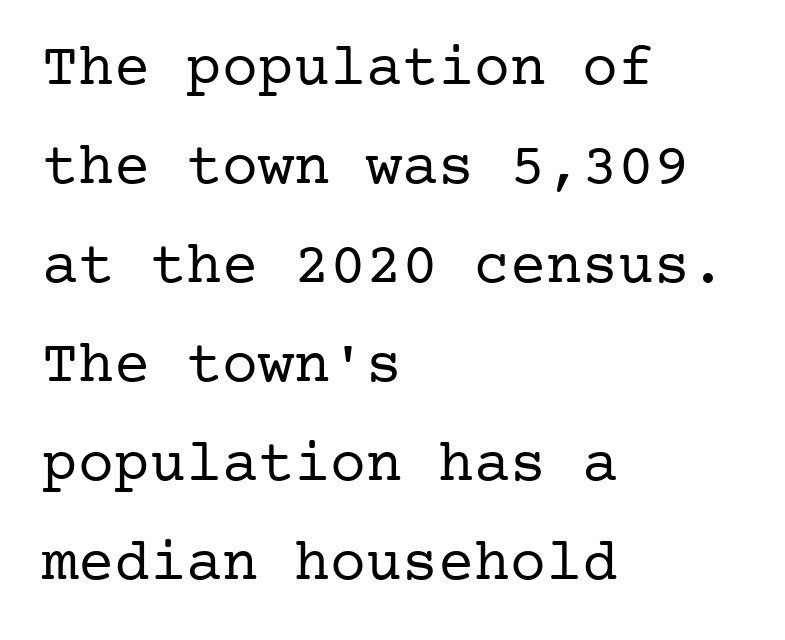
Q: Is the text bold? A: No.
Q: Is the text italic (slanted)? A: No, it is upright.
Q: Is the typeface a serif or a sans-serif typeface? A: Serif.
Q: Is the text underlined? A: No.
Q: How is the paragraph aligned? A: Left-aligned.
Q: Is the spacing between letters normal or unusually wide? A: Normal.
Q: Is the spacing between lines tight, normal or loose? A: Normal.
Q: Width (condensed, normal, or wide)? A: Normal.
Q: Stroke contrast? A: Low.
Q: x-height? A: Medium.
